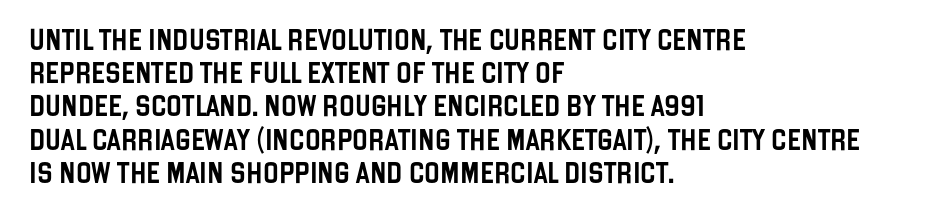
The tracking reads as untouched default to a designer's eye. Anything drawn beneath the words? Only blank space. Leading: standard. The lettering holds an erect, upright posture throughout.
